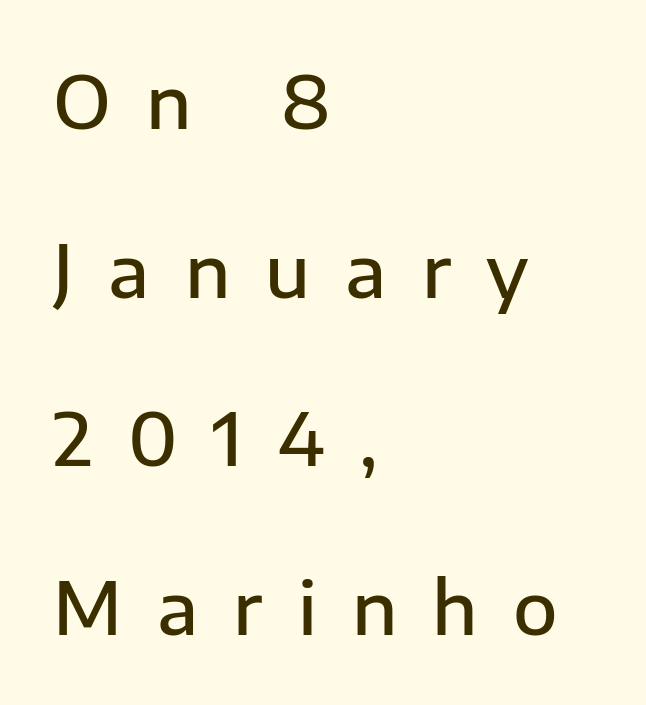
{"serif": "no", "italic": "no", "bold": "semi", "weight": "semibold", "width": "normal", "stroke_contrast": "low", "x_height": "medium", "monospaced": "no", "underline": "no", "align": "left", "line_spacing": "loose", "line_spacing_ratio": 2.31, "letter_spacing": "wide", "letter_spacing_em": 0.48, "glyph_px": 73}
